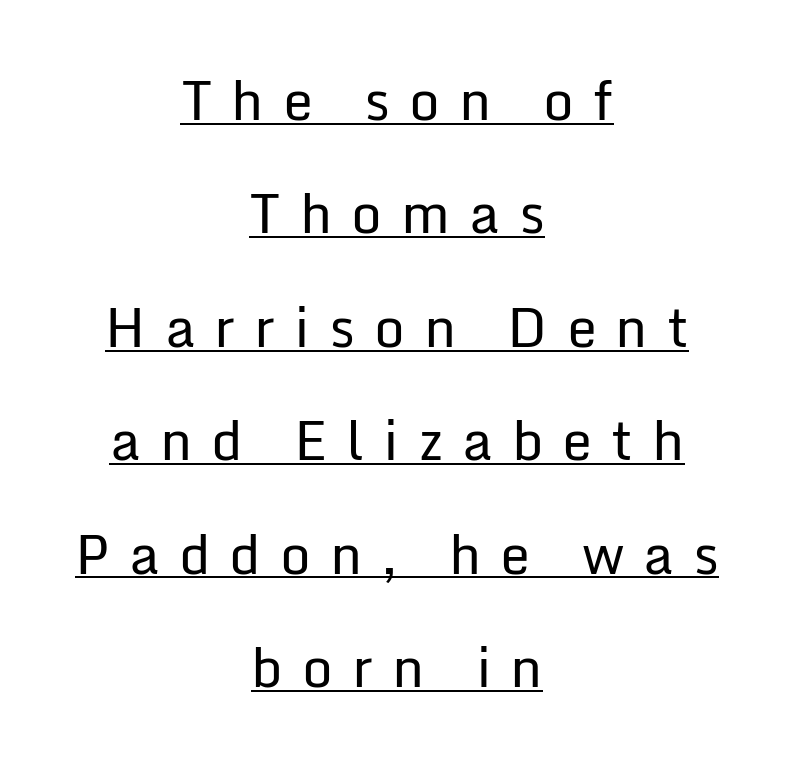
The image shows 54 px regular-weight sans-serif type, upright; set centered, loose line spacing (2.1x), unusually wide letter spacing (+0.35 em), underlined; low stroke contrast and a medium x-height.
